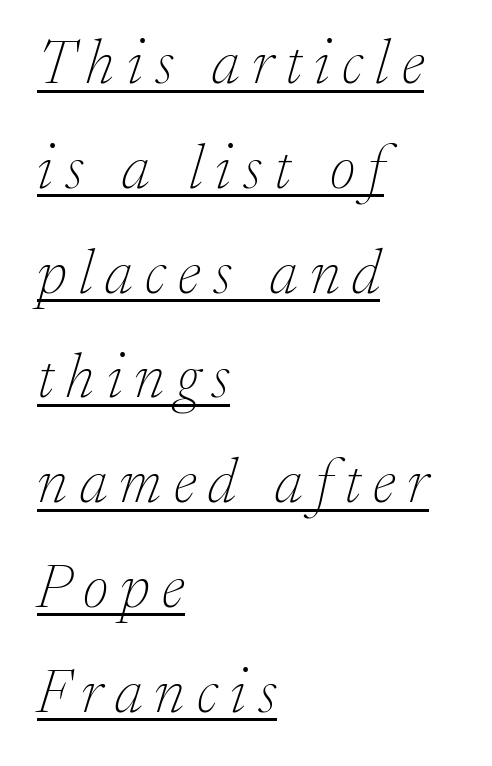
{"serif": "yes", "italic": "yes", "lean": "right", "slant_degrees": 17, "bold": "no", "weight": "thin", "width": "normal", "stroke_contrast": "low", "x_height": "medium", "monospaced": "no", "underline": "yes", "align": "left", "line_spacing": "normal", "line_spacing_ratio": 1.69, "letter_spacing": "wide", "letter_spacing_em": 0.2, "glyph_px": 62}
